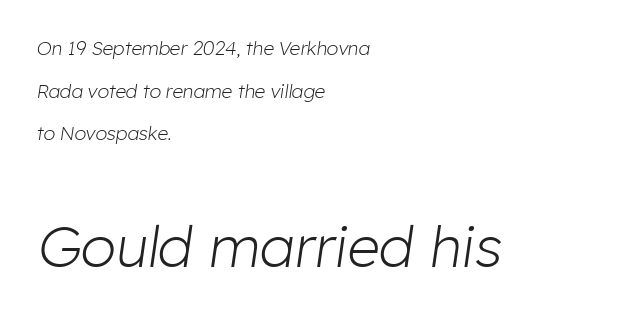
Note the varied advance widths — an 'i' is clearly narrower than an 'm'. Heaviness? Minimal to ordinary, like unemphasized prose. Slant detected: the letters are inclined. Typesetter's note — lower block bumped up in size, upper block left smaller. The baseline area is clear. All the whitespace from short lines collects on the right.
